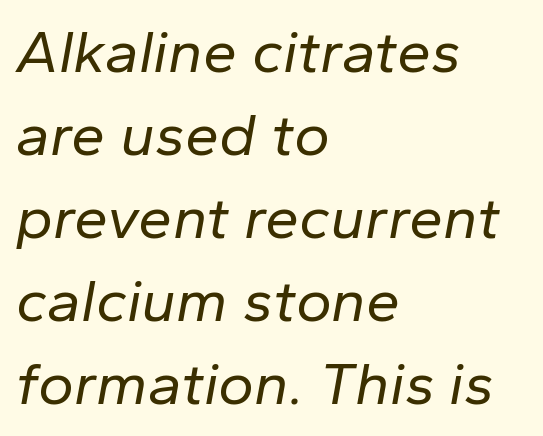
The image shows 61 px regular-weight type, italic (leaning right); set left-aligned, normal line spacing (1.36x), normal letter spacing, not underlined; low stroke contrast and a medium x-height.
